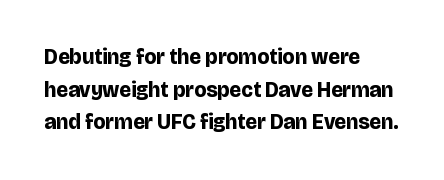
{"italic": "no", "bold": "yes", "underline": "no", "align": "left", "line_spacing": "normal", "line_spacing_ratio": 1.55, "letter_spacing": "normal", "letter_spacing_em": 0.0, "glyph_px": 21}
